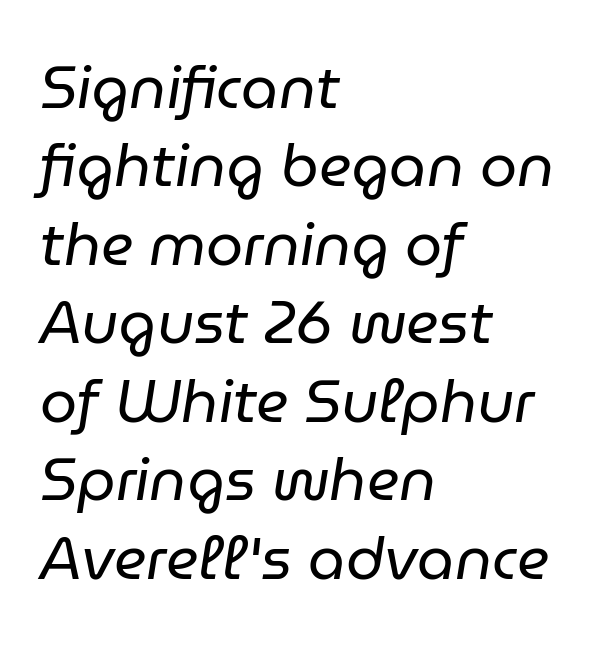
The passage shown is not bold in any degree. The specimen reads as italic at a glance. Varying glyph widths throughout — classic text-font behaviour. The rendering keeps characters at their native spacing. Line spacing here is normal.
